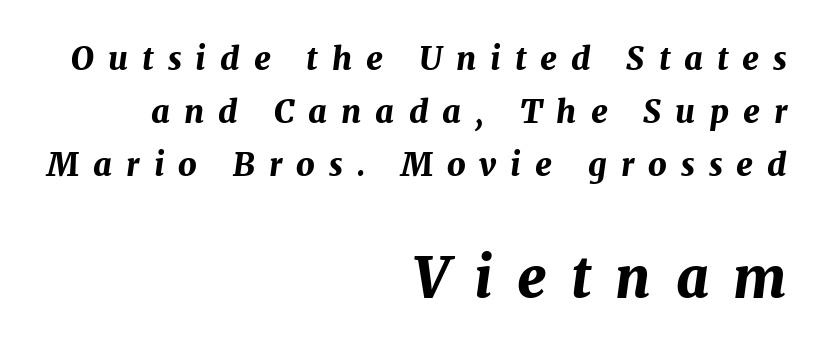
The image shows 56 px bold type, italic (leaning right); set right-aligned, normal line spacing (1.66x), unusually wide letter spacing (+0.44 em), not underlined; the second (bottom) block is 1.75x larger; medium stroke contrast and a medium x-height.
